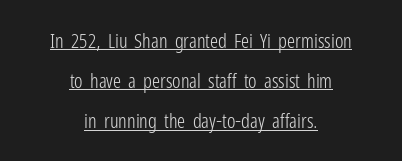
The image shows 20 px text type, upright; set centered, loose line spacing (2.01x), normal letter spacing, underlined.
